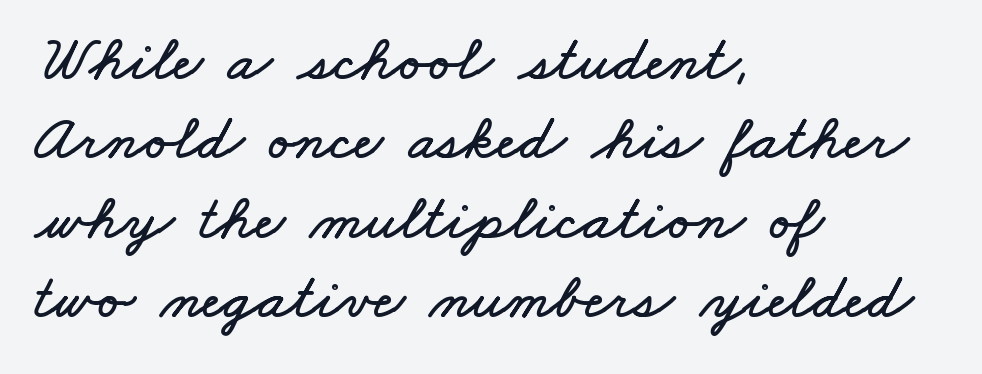
{"width": "wide", "stroke_contrast": "low", "x_height": "small", "monospaced": "no", "underline": "no", "align": "left", "line_spacing_ratio": 1.24, "letter_spacing": "normal", "letter_spacing_em": 0.0, "glyph_px": 64}
